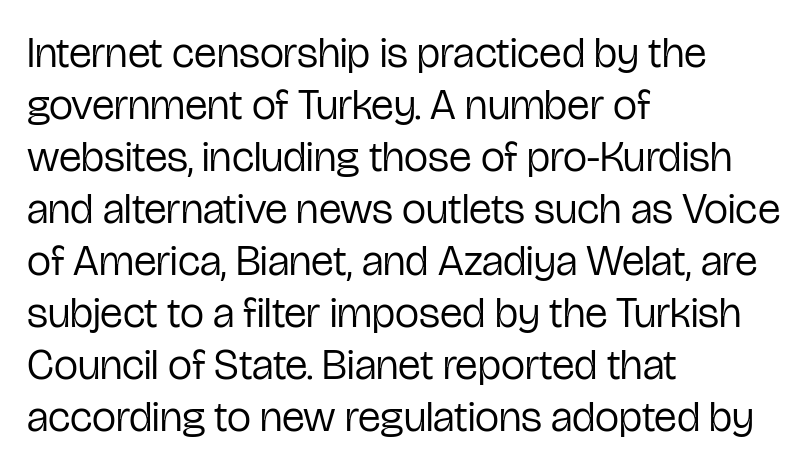
Q: Is the text bold? A: No.
Q: Is the text italic (slanted)? A: No, it is upright.
Q: Is the typeface a serif or a sans-serif typeface? A: Sans-serif.
Q: Is the text underlined? A: No.
Q: How is the paragraph aligned? A: Left-aligned.
Q: Is the spacing between letters normal or unusually wide? A: Normal.
Q: Width (condensed, normal, or wide)? A: Condensed.
Q: Stroke contrast? A: Low.
Q: x-height? A: Medium.
Q: Monospaced? A: No.
